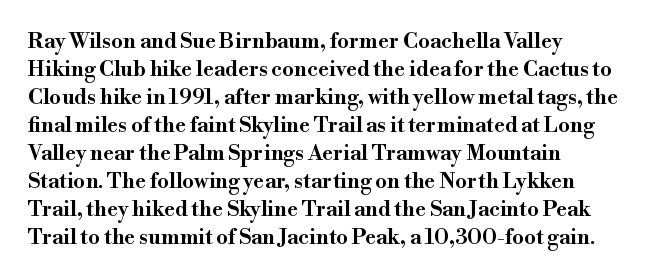
The image shows 21 px text type, upright; set left-aligned, normal line spacing (1.33x), normal letter spacing, not underlined.
